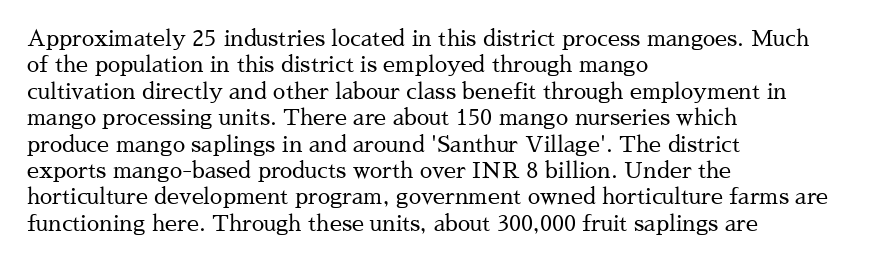
This sample uses an upright cut, with every glyph sitting square on the baseline. Underlining? Definitely not there. Heaviness? Minimal to ordinary, like unemphasized prose. Short note: letters normally spaced. Where is the straight margin? On the left.
